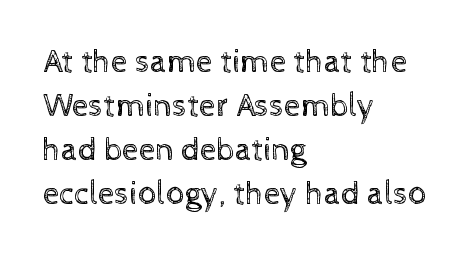
Rule under the text: the space is simply empty. Is the type heavy? It reads as light-to-regular instead. These lines keep a tight, regular rhythm from letter to letter. Evenly set lines give the paragraph a standard silhouette.
